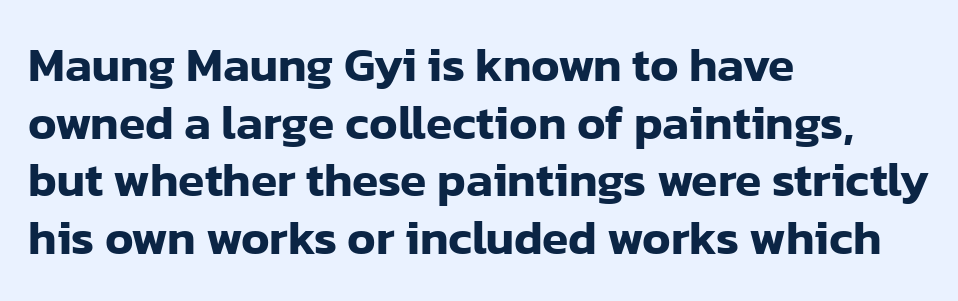
The image shows 48 px sans-serif type, upright; set left-aligned, line spacing 1.2x, normal letter spacing, not underlined; low stroke contrast and a medium x-height.
